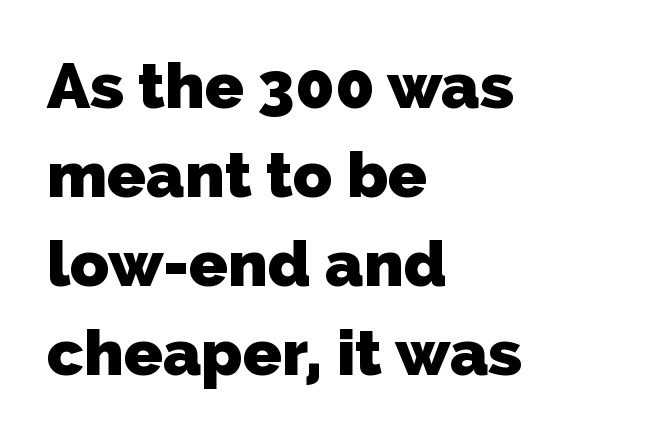
Tracking value appears to be zero — textbook default spacing. The designer left line spacing at the default. Underline: absent. A dark, heavy texture on the line: the type is bold. Nothing sits at the stroke ends, so this counts as sans-serif. One-word summary of the alignment: left.
